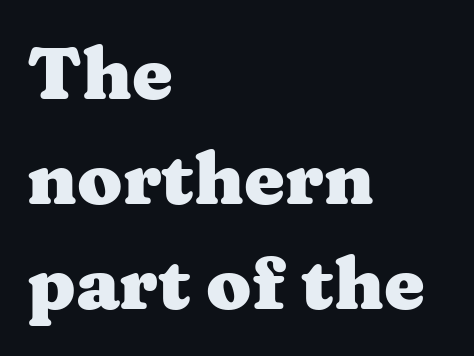
The image shows 73 px heavy, wide serif type, upright; set left-aligned, normal line spacing (1.44x), normal letter spacing, not underlined; medium stroke contrast and a medium x-height.
